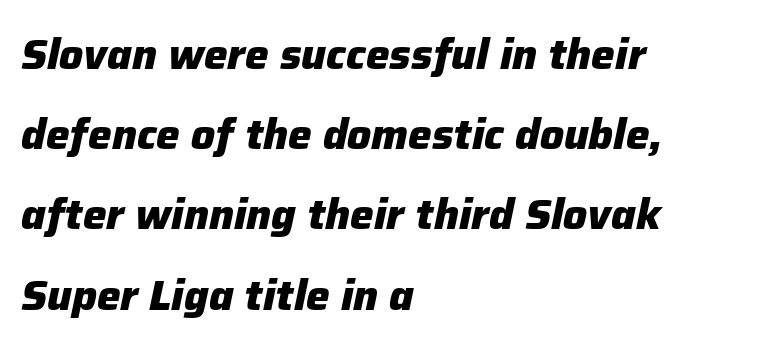
The image shows 42 px heavy type, italic (leaning right); set left-aligned, loose line spacing (1.91x), normal letter spacing, not underlined; low stroke contrast and a medium x-height.
